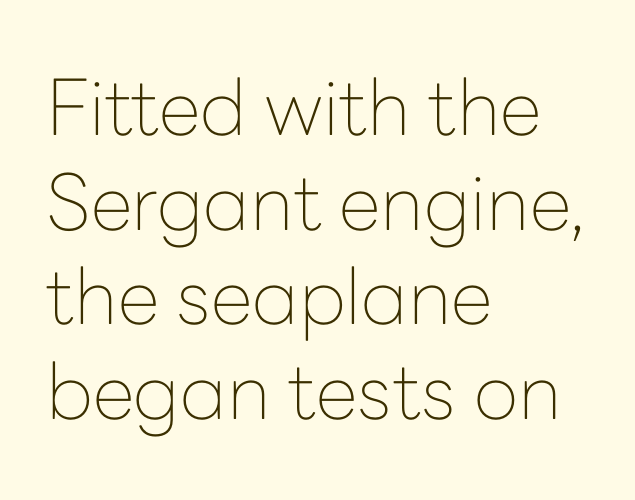
{"serif": "no", "italic": "no", "bold": "no", "weight": "thin", "width": "normal", "stroke_contrast": "low", "x_height": "medium", "monospaced": "no", "underline": "no", "align": "left", "line_spacing_ratio": 1.23, "letter_spacing": "normal", "letter_spacing_em": 0.0, "glyph_px": 77}
